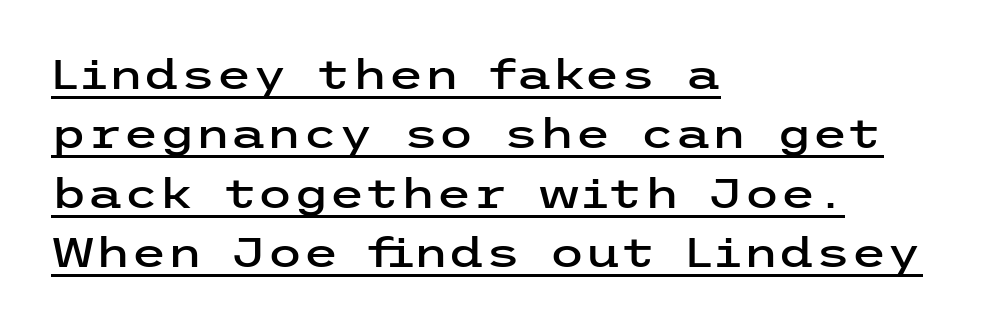
The image shows 41 px wide sans-serif type, upright; set left-aligned, normal line spacing (1.45x), normal letter spacing, underlined; low stroke contrast and a medium x-height.
